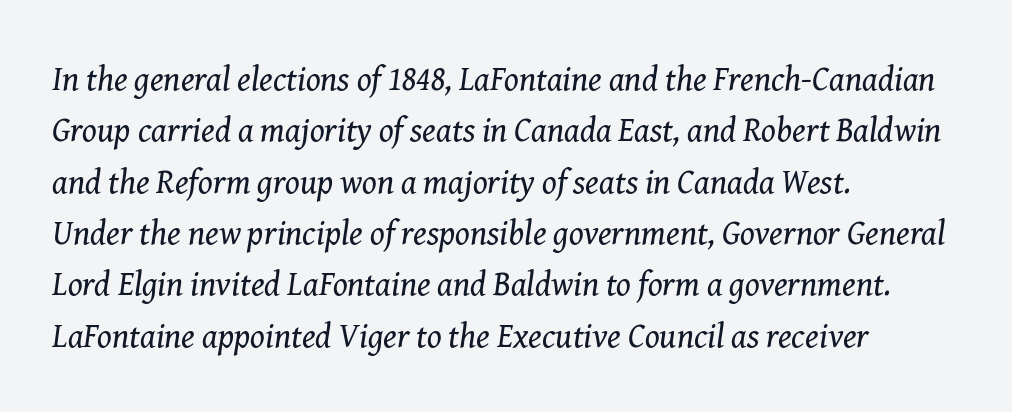
Q: Is the text bold? A: No.
Q: Is the text italic (slanted)? A: Yes, it leans right by about 8 degrees.
Q: Is the typeface a serif or a sans-serif typeface? A: Serif.
Q: Is the text underlined? A: No.
Q: How is the paragraph aligned? A: Left-aligned.
Q: Is the spacing between letters normal or unusually wide? A: Normal.
Q: Is the spacing between lines tight, normal or loose? A: Normal.
Q: Width (condensed, normal, or wide)? A: Normal.
Q: Stroke contrast? A: Medium.
Q: x-height? A: Medium.
Q: Monospaced? A: No.
